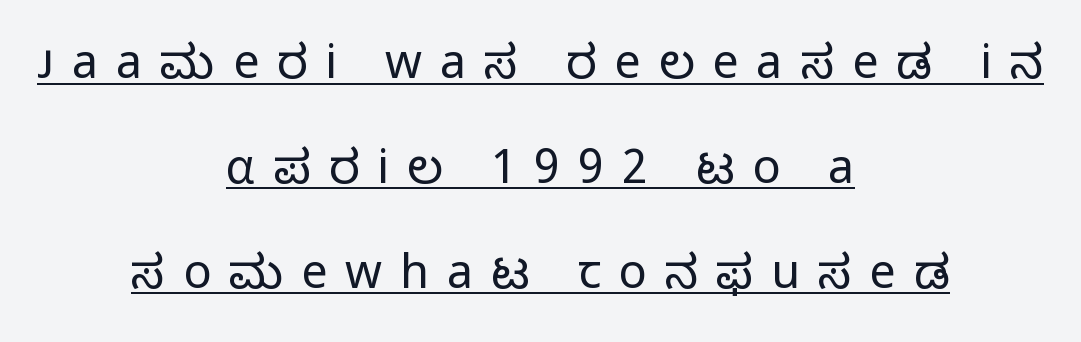
{"serif": "no", "italic": "no", "bold": "no", "weight": "regular", "width": "normal", "stroke_contrast": "low", "x_height": "medium", "monospaced": "no", "underline": "yes", "align": "center", "line_spacing": "loose", "line_spacing_ratio": 2.23, "letter_spacing": "wide", "letter_spacing_em": 0.38, "glyph_px": 47}
